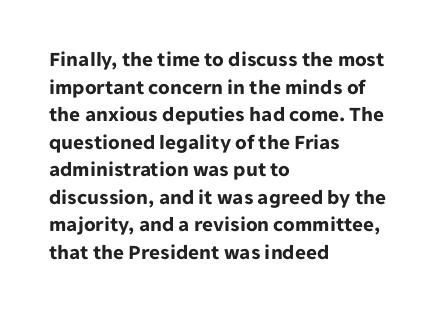
The image shows 21 px bold type, upright; set left-aligned, normal line spacing (1.31x), normal letter spacing, not underlined.
